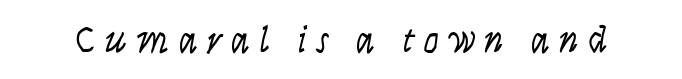
Q: Is the text bold? A: No.
Q: Is the text italic (slanted)? A: Yes, it leans right by about 9 degrees.
Q: Is the text underlined? A: No.
Q: Is the spacing between letters normal or unusually wide? A: Unusually wide.
Q: Width (condensed, normal, or wide)? A: Condensed.
Q: Stroke contrast? A: Low.
Q: x-height? A: Large.
Q: Monospaced? A: No.
